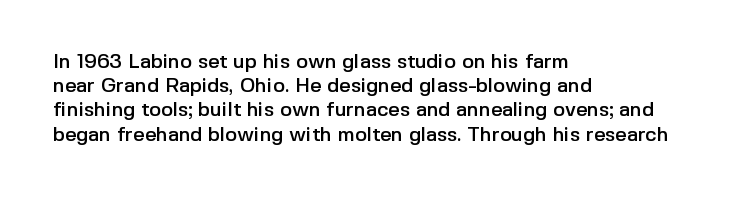
The image shows 20 px text type, upright; set left-aligned, line spacing 1.21x, normal letter spacing, not underlined.
